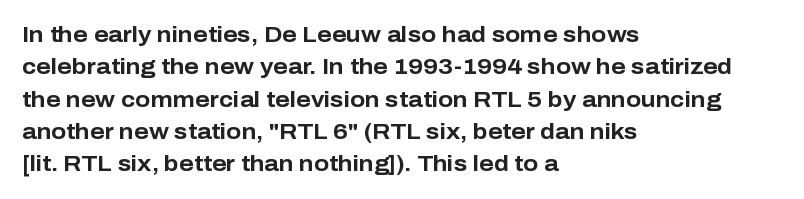
Q: Is the text bold? A: Yes.
Q: Is the text italic (slanted)? A: No, it is upright.
Q: Is the text underlined? A: No.
Q: How is the paragraph aligned? A: Left-aligned.
Q: Is the spacing between letters normal or unusually wide? A: Normal.
Q: Is the spacing between lines tight, normal or loose? A: Normal.
